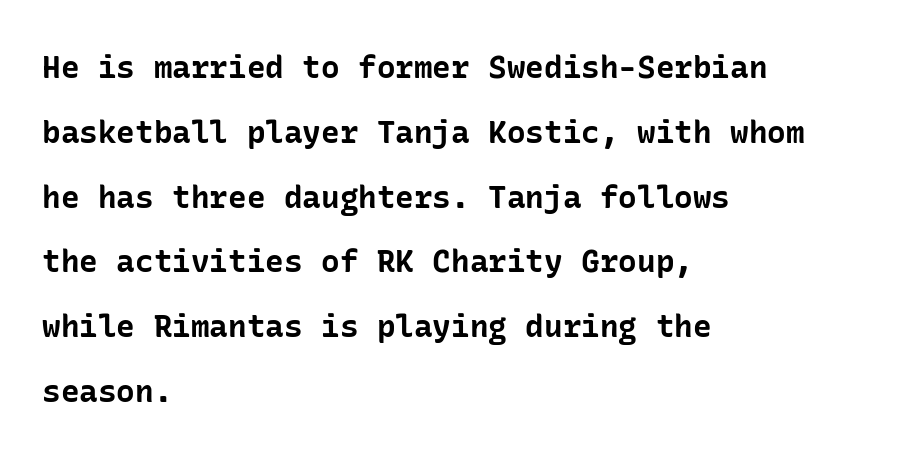
The designer dialed line spacing up above the default. Underline: absent. This rendering leaves character spacing at its baseline value. In terms of letterform style, serifs are entirely absent. Pretty heavy lettering here — definitely bold. Style check: upright.
